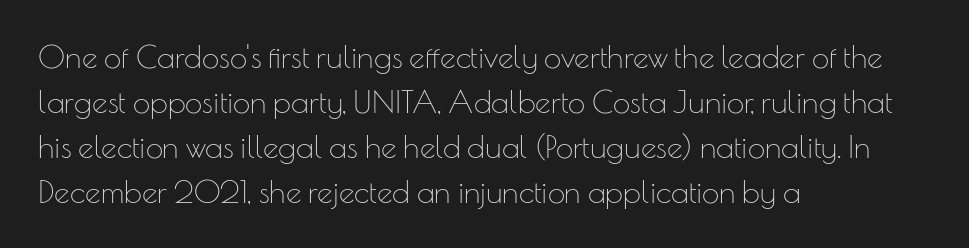
The image shows 31 px thin sans-serif type, upright; set left-aligned, normal line spacing (1.45x), normal letter spacing, not underlined; low stroke contrast and a small x-height.
